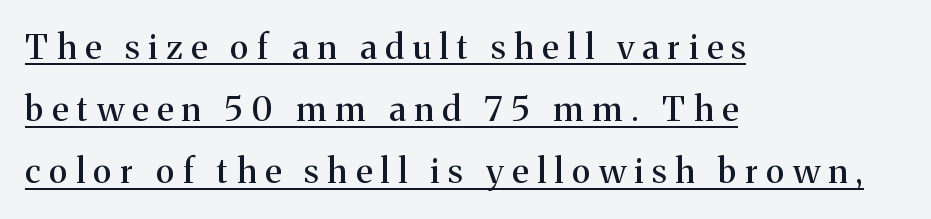
A classic flush-left, rag-right setting is used for this passage. Inter-character spacing is expanded well beyond the font's built-in metrics. Observe the serifs anchoring each vertical stroke in this sample. These lines are rendered in a variable-pitch font.
